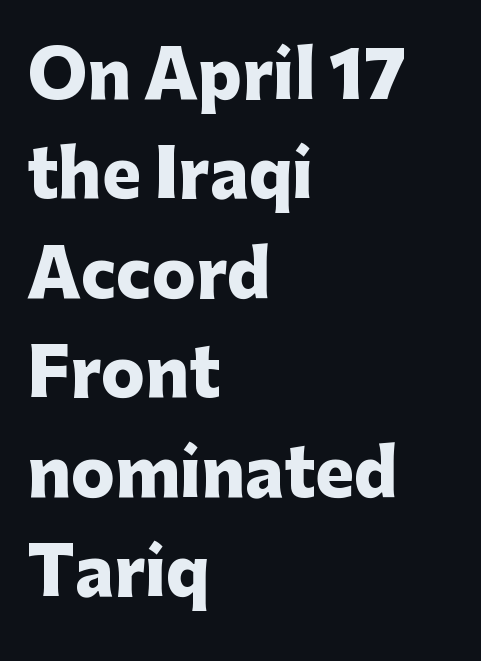
The image shows 65 px heavy sans-serif type, upright; set left-aligned, normal line spacing (1.53x), normal letter spacing, not underlined; low stroke contrast and a medium x-height.
